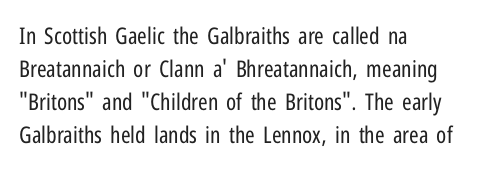
{"italic": "no", "bold": "no", "underline": "no", "align": "left", "line_spacing": "normal", "line_spacing_ratio": 1.43, "letter_spacing": "normal", "letter_spacing_em": 0.0, "glyph_px": 23}
